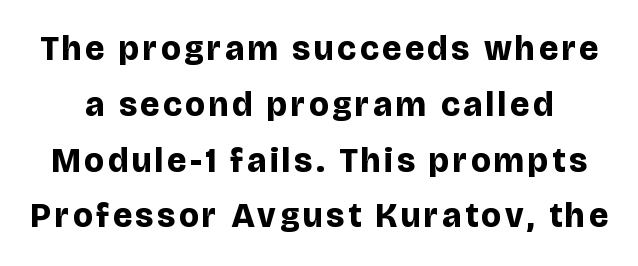
The image shows 34 px bold sans-serif type, upright; set normal line spacing (1.64x), not underlined; low stroke contrast and a large x-height.
